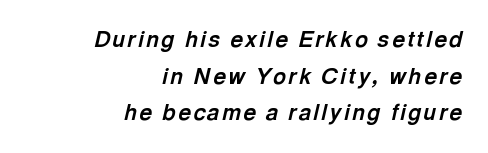
Evenly set lines give the paragraph a standard silhouette. Every letter is thick-stroked: bold, no question. Rendered with sloped, italic letterforms. Horizontal alignment here is rightward, an uncommon choice for prose. Underlining? Definitely not there.
